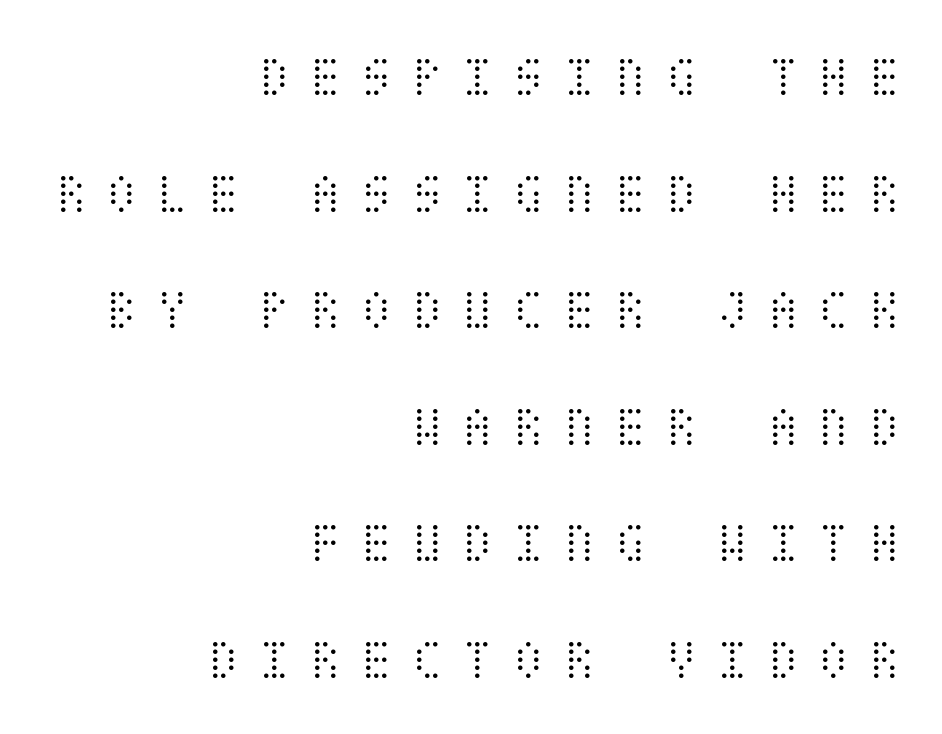
Q: Is the text bold? A: No.
Q: Is the text italic (slanted)? A: No, it is upright.
Q: Is the text underlined? A: No.
Q: How is the paragraph aligned? A: Right-aligned.
Q: Is the spacing between letters normal or unusually wide? A: Unusually wide.
Q: Is the spacing between lines tight, normal or loose? A: Loose.
Q: Width (condensed, normal, or wide)? A: Condensed.
Q: Stroke contrast? A: Medium.
Q: x-height? A: Large.
